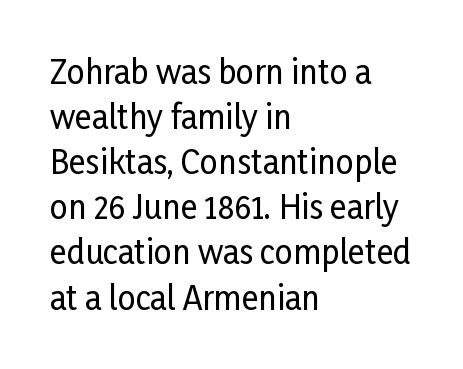
Q: Is the text italic (slanted)? A: No, it is upright.
Q: Is the typeface a serif or a sans-serif typeface? A: Sans-serif.
Q: Is the text underlined? A: No.
Q: How is the paragraph aligned? A: Left-aligned.
Q: Is the spacing between letters normal or unusually wide? A: Normal.
Q: Is the spacing between lines tight, normal or loose? A: Normal.
Q: Width (condensed, normal, or wide)? A: Condensed.
Q: Stroke contrast? A: Low.
Q: x-height? A: Medium.
Q: Monospaced? A: No.
